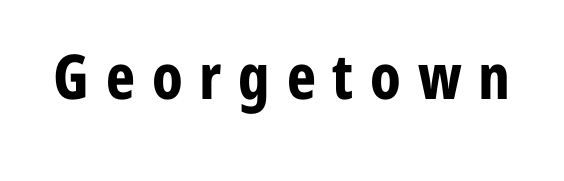
Q: Is the text bold? A: Yes.
Q: Is the text italic (slanted)? A: No, it is upright.
Q: Is the typeface a serif or a sans-serif typeface? A: Sans-serif.
Q: Is the text underlined? A: No.
Q: Is the spacing between letters normal or unusually wide? A: Unusually wide.
Q: Width (condensed, normal, or wide)? A: Condensed.
Q: Stroke contrast? A: Low.
Q: x-height? A: Medium.
Q: Monospaced? A: No.
